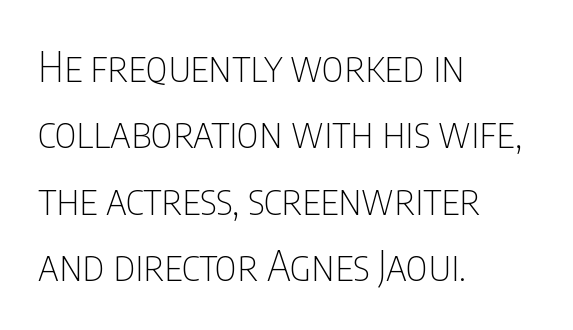
The image shows 42 px thin, condensed sans-serif type, upright; set left-aligned, normal line spacing (1.58x), normal letter spacing, not underlined; low stroke contrast and a large x-height.
